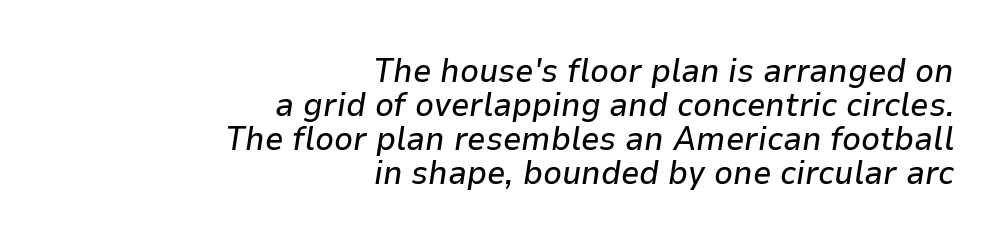
The ragged edge is on the left, which tells us the setting is flush right. The typography opts for an oblique posture over an upright one. Interline gaps are noticeably narrow in this sample. Letter spacing: default. Do the characters align in a grid? No, the font is proportional. Type without underlining.
